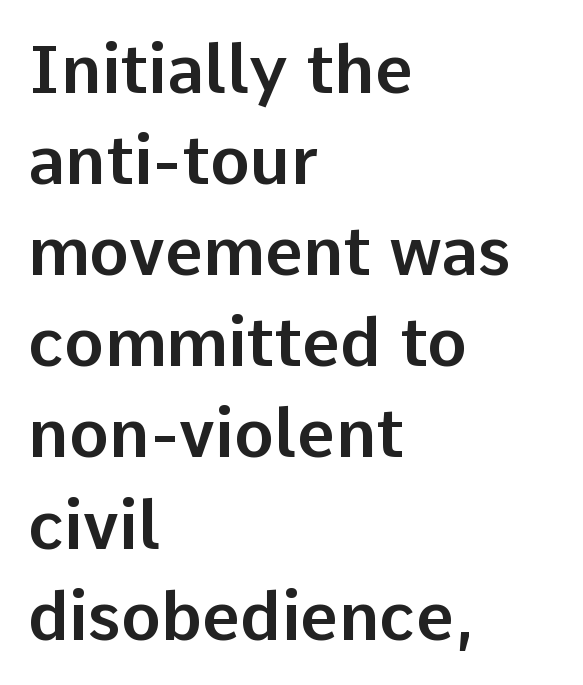
The image shows 67 px sans-serif type, upright; set left-aligned, normal line spacing (1.36x), normal letter spacing, not underlined; low stroke contrast and a medium x-height.
